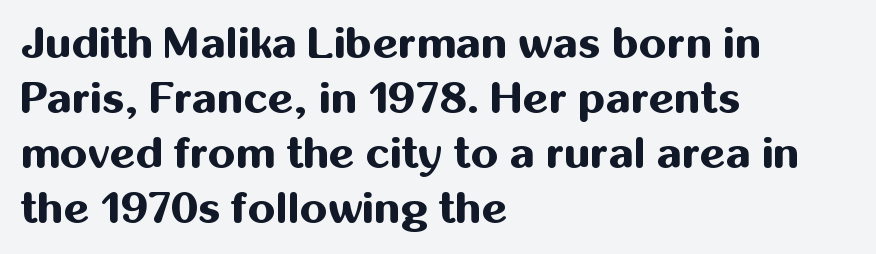
The image shows 44 px bold sans-serif type, upright; set left-aligned, normal line spacing (1.25x), normal letter spacing, not underlined; medium stroke contrast and a medium x-height.
